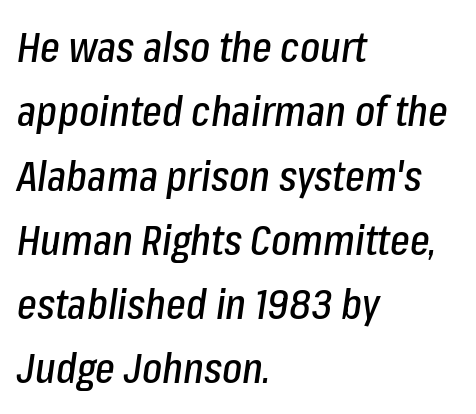
The text carries the slant typical of an italic or oblique font. The passage is arranged the way most books set body copy — flush left. If you measured baseline to baseline, you'd find a middling distance. The passage shown is not underscored anywhere. Look at the tracking — it's just the regular setting, nothing added. The rendering uses natural spacing where letterforms have individual widths.
